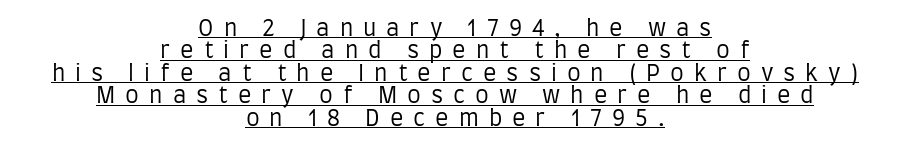
Q: Is the text bold? A: No.
Q: Is the text italic (slanted)? A: No, it is upright.
Q: Is the text underlined? A: Yes.
Q: How is the paragraph aligned? A: Centered.
Q: Is the spacing between letters normal or unusually wide? A: Unusually wide.
Q: Is the spacing between lines tight, normal or loose? A: Tight.
